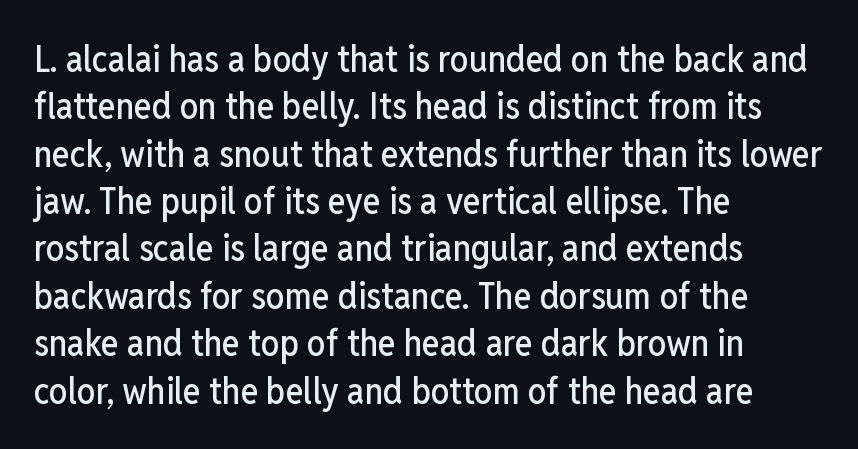
Q: Is the text italic (slanted)? A: No, it is upright.
Q: Is the typeface a serif or a sans-serif typeface? A: Sans-serif.
Q: Is the text underlined? A: No.
Q: How is the paragraph aligned? A: Left-aligned.
Q: Is the spacing between letters normal or unusually wide? A: Normal.
Q: Is the spacing between lines tight, normal or loose? A: Normal.
Q: Width (condensed, normal, or wide)? A: Condensed.
Q: Stroke contrast? A: Low.
Q: x-height? A: Medium.
Q: Monospaced? A: No.
